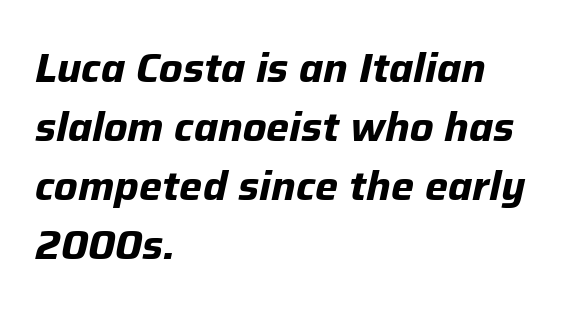
The image shows 41 px bold type, italic (leaning right); set left-aligned, normal line spacing (1.44x), normal letter spacing, not underlined; low stroke contrast and a medium x-height.
